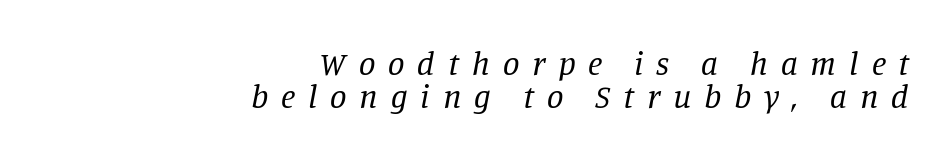
{"serif": "yes", "italic": "yes", "lean": "right", "slant_degrees": 11, "bold": "no", "weight": "regular", "width": "normal", "stroke_contrast": "low", "x_height": "large", "monospaced": "no", "underline": "no", "align": "right", "line_spacing": "tight", "line_spacing_ratio": 1.01, "letter_spacing": "wide", "letter_spacing_em": 0.39, "glyph_px": 33}
